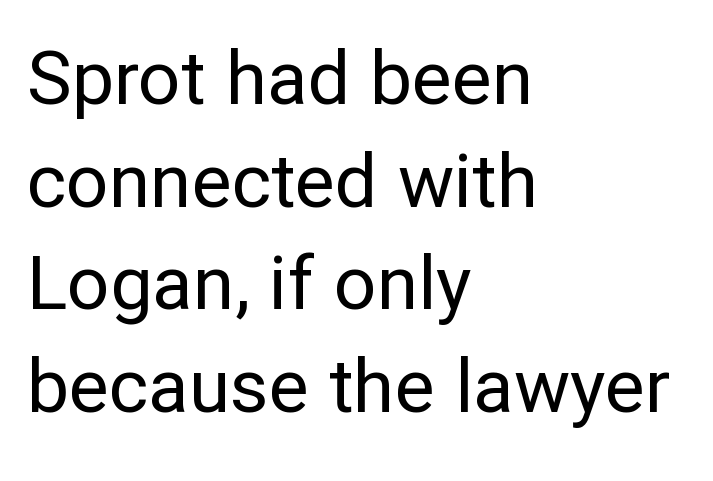
Words appear dense and cohesive because spacing is normal. Varying glyph widths throughout — classic text-font behaviour. These lines were composed using upright roman letters. Type style note: lacks serifs. Leading: standard. The zone under the glyphs is completely vacant.
